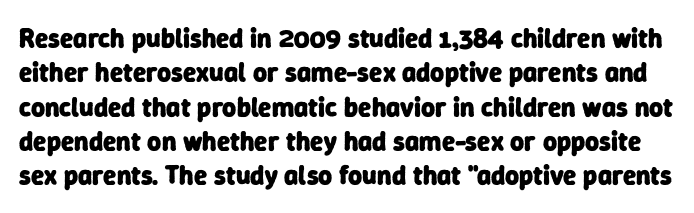
Stroke thickness is high; the sample reads as a true bold. Characters follow at the spacing the type designer built in. Words float on clear page, feet unadorned. The designer left line spacing at the default.
